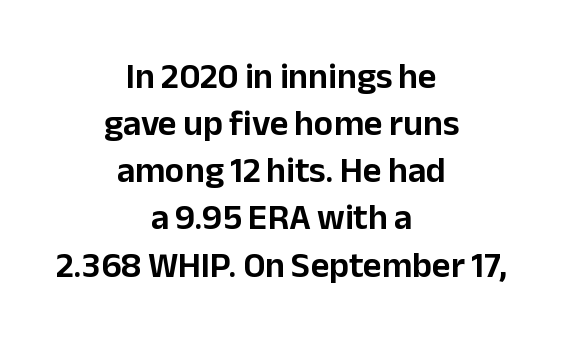
Q: Is the text italic (slanted)? A: No, it is upright.
Q: Is the typeface a serif or a sans-serif typeface? A: Sans-serif.
Q: Is the text underlined? A: No.
Q: How is the paragraph aligned? A: Centered.
Q: Is the spacing between letters normal or unusually wide? A: Normal.
Q: Is the spacing between lines tight, normal or loose? A: Normal.
Q: Width (condensed, normal, or wide)? A: Normal.
Q: Stroke contrast? A: Low.
Q: x-height? A: Medium.
Q: Monospaced? A: No.
